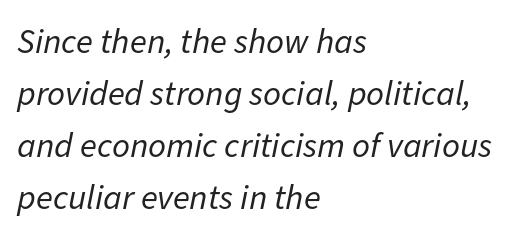
Q: Is the text bold? A: No.
Q: Is the text italic (slanted)? A: Yes, it leans right by about 11 degrees.
Q: Is the text underlined? A: No.
Q: How is the paragraph aligned? A: Left-aligned.
Q: Is the spacing between letters normal or unusually wide? A: Normal.
Q: Is the spacing between lines tight, normal or loose? A: Normal.
Q: Width (condensed, normal, or wide)? A: Normal.
Q: Stroke contrast? A: Low.
Q: x-height? A: Medium.
Q: Monospaced? A: No.
